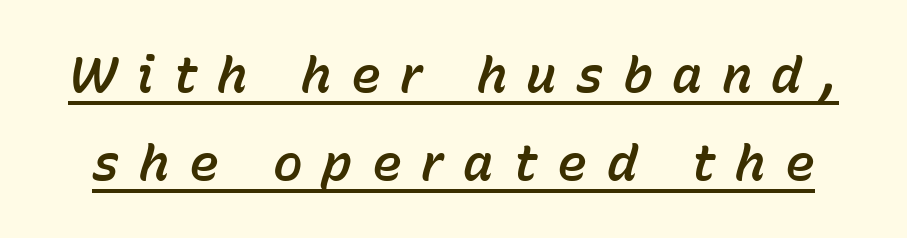
Q: Is the text italic (slanted)? A: Yes, it leans right by about 15 degrees.
Q: Is the text underlined? A: Yes.
Q: Is the spacing between letters normal or unusually wide? A: Unusually wide.
Q: Width (condensed, normal, or wide)? A: Normal.
Q: Stroke contrast? A: Low.
Q: x-height? A: Medium.
Q: Monospaced? A: No.
